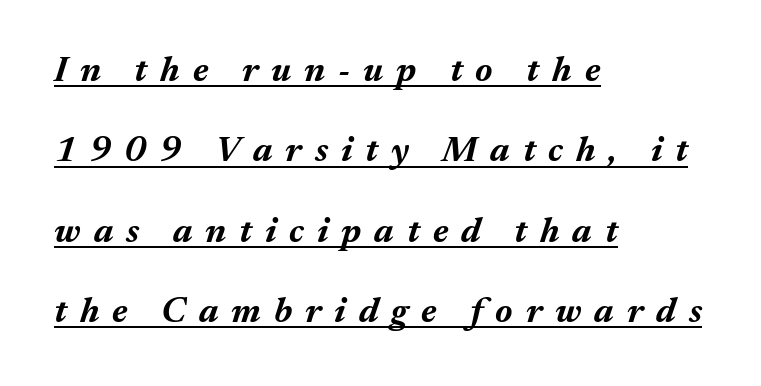
The image shows 36 px bold type, italic (leaning right); set left-aligned, loose line spacing (2.23x), unusually wide letter spacing (+0.36 em), underlined; medium stroke contrast and a medium x-height.
